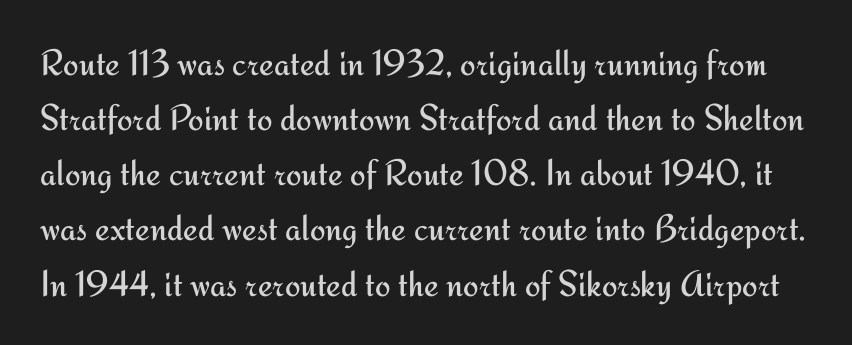
The vertical gap from one line to the next is medium. Every stem runs plumb, perpendicular to the baseline. Compared with a typical body face, this is equally light or lighter still. Think of a printed novel: that variable character pitch is what you see here. This rendering leaves character spacing at its baseline value.
